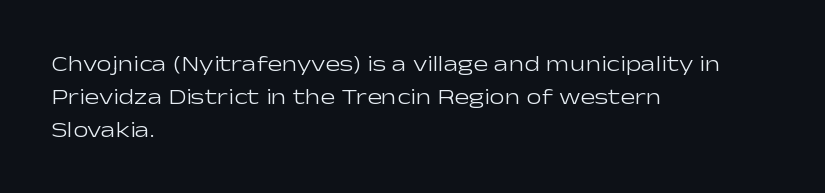
The image shows 22 px text type, upright; set left-aligned, normal line spacing (1.5x), normal letter spacing, not underlined.
